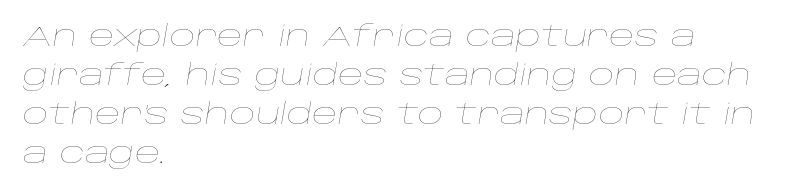
The leading is moderate, giving the passage an even texture. You could not count columns in this text — the font is proportionally spaced. The space beneath each line is pristine and unruled. Caption: standard tracking, unaltered. The whole block is typeset with a tilt.
